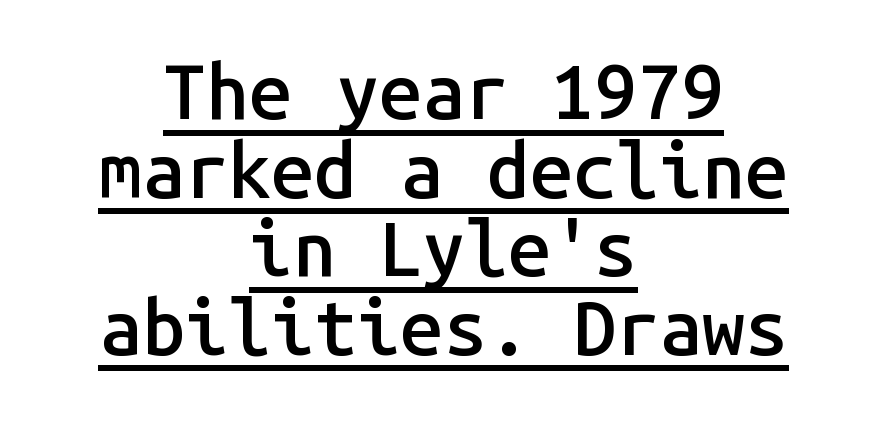
The typeface chosen for these lines omits serifs. The leading is snug, giving the passage a crowded texture. The type is set solid horizontally, with unmodified tracking. Each letter, wide or thin by design, is forced into the same width here.
